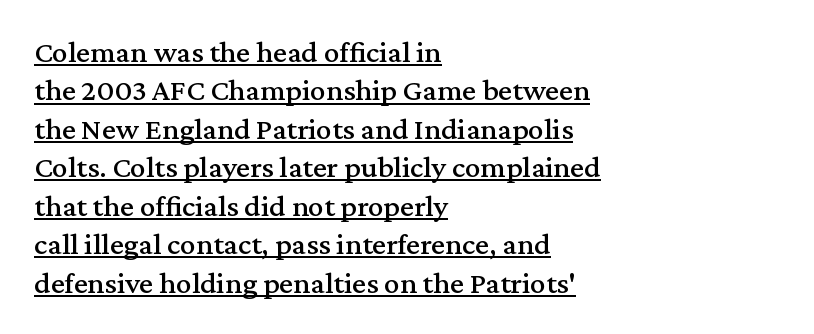
The words here are underlined. The passage shown has conventional tracking throughout. Short and long lines alike share a common starting point at left. Upright lettering throughout. Note the varied advance widths — an 'i' is clearly narrower than an 'm'.
